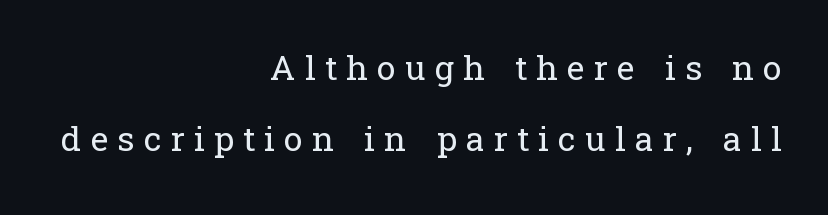
When letters stand straight like this, we call the style roman or upright. Little horizontal feet cap the strokes, marking this as serif type. Line endings align vertically; line beginnings do not. The rendering inserts visible extra space after every character. Is there much room between lines? Yes — plenty of vertical air separates them.
